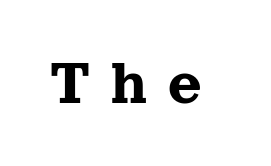
{"serif": "yes", "italic": "no", "width": "normal", "x_height": "medium", "monospaced": "no", "underline": "no", "letter_spacing": "wide", "letter_spacing_em": 0.32, "glyph_px": 65}
